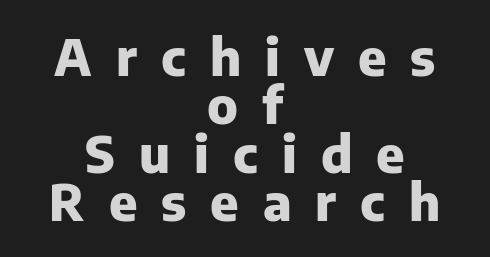
A typesetter would label this face a sans. Compared with an ordinary text face, these strokes are far heavier — a full bold. Is the block centered? Yes — each line is placed symmetrically about the middle. Does the leading feel generous? Not at all — it's pinched.
